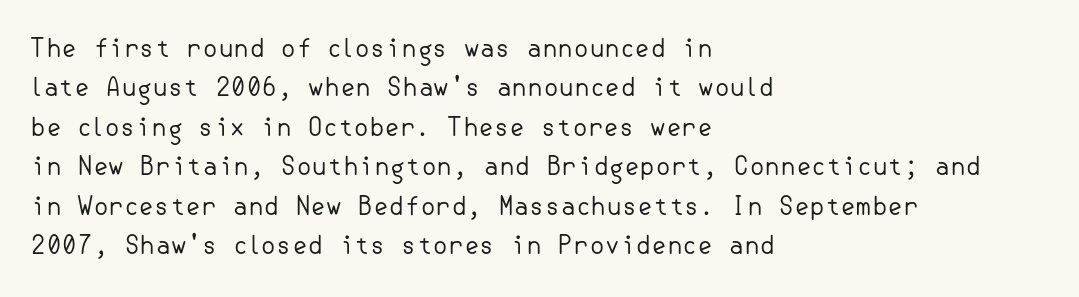
The image shows 25 px text type, upright; set left-aligned, normal line spacing (1.58x), normal letter spacing, not underlined.
